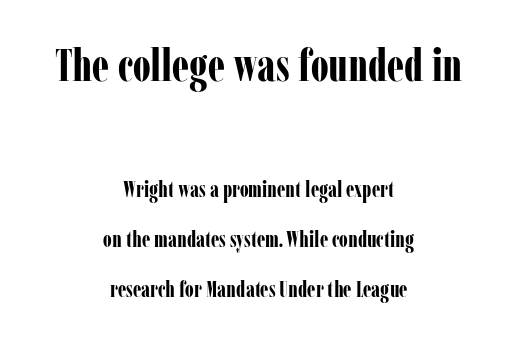
A roman cut, with each character standing at attention. Here the glyphs are tracked normally, forming tight word shapes. Every row of glyphs is offset so its center matches the block's center. Strokes here are thick enough to call this a true bold.
